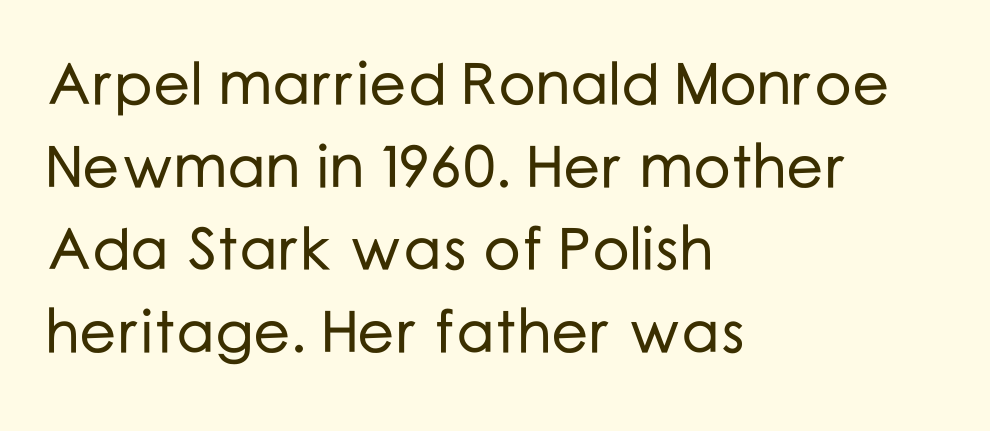
Observe the ordinary spacing: letters are neighbours, not strangers. The face used here is proportionally spaced, like ordinary book or web type. The lines sit at an ordinary, default distance from one another. If you drew a line through each stem, it would be perfectly vertical. If you drew a ruler down the left edge, every line would touch it.
